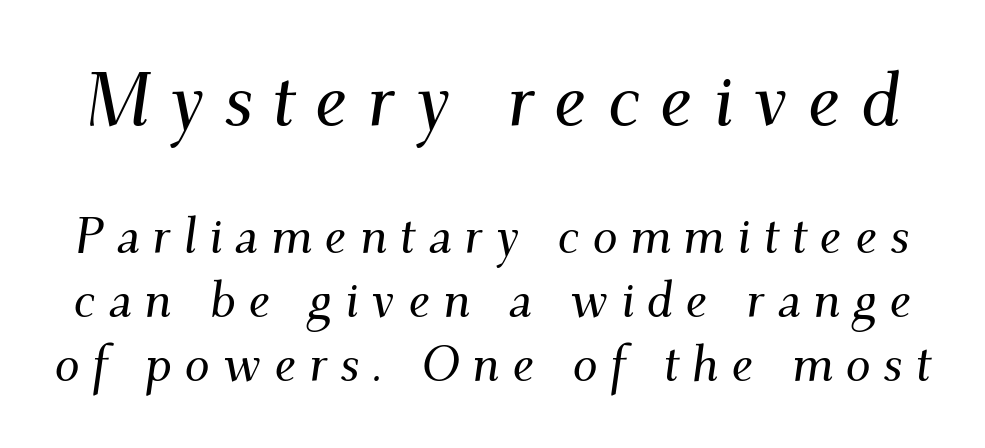
The text was rendered using a seriffed face with decorative stroke endings. Has an underline been added? It has not. Which of the two is more prominent by size? The first, at the top. What stands out about the letter spacing? Its width — letters are far apart. The rows are spaced the way most documents space them.
